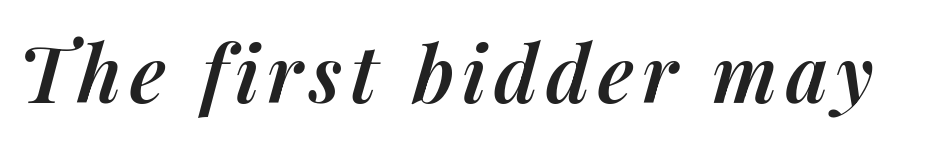
The rendering uses natural spacing where letterforms have individual widths. The typography opts for an oblique posture over an upright one. No word sits above an underline. The font is running at a semibold setting, under full bold.
